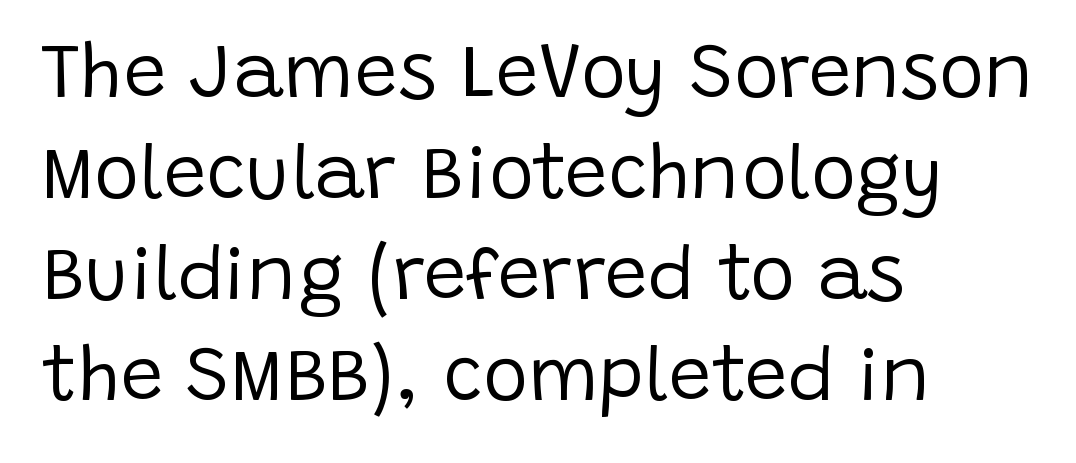
The passage shown is typeset with a sans-serif family. The rendering anchors every line to the left-hand side. Stems here are at most as thick as an everyday book face. Rule under the text: the space is simply empty. Vertical spacing — default. Italic? Not at all — the glyphs are vertical.
